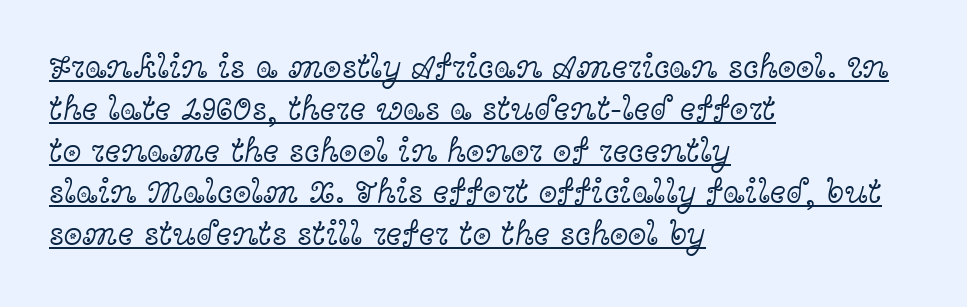
{"serif": "yes", "bold": "no", "weight": "light", "width": "wide", "x_height": "medium", "monospaced": "no", "underline": "yes", "align": "left", "line_spacing_ratio": 1.23, "letter_spacing": "normal", "letter_spacing_em": 0.0, "glyph_px": 34}
